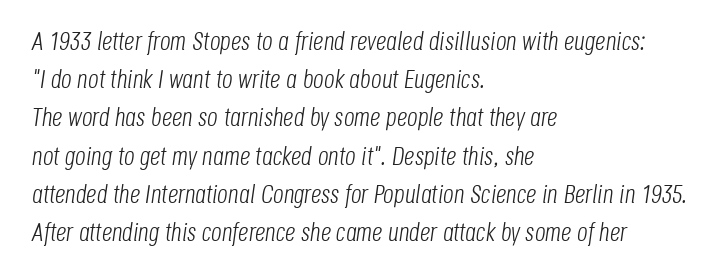
{"italic": "yes", "lean": "right", "slant_degrees": 8, "bold": "no", "underline": "no", "align": "left", "line_spacing": "normal", "line_spacing_ratio": 1.47, "letter_spacing": "normal", "letter_spacing_em": 0.0, "glyph_px": 26}
